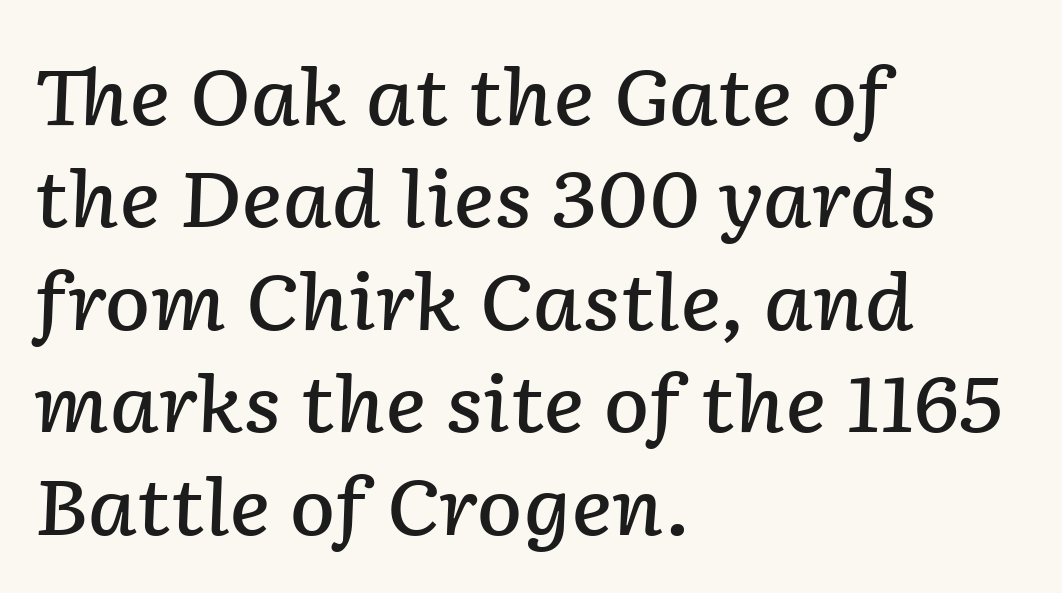
Q: Is the text bold? A: Semi-bold.
Q: Is the text italic (slanted)? A: Yes, it leans right by about 2 degrees.
Q: Is the text underlined? A: No.
Q: How is the paragraph aligned? A: Left-aligned.
Q: Is the spacing between letters normal or unusually wide? A: Normal.
Q: Is the spacing between lines tight, normal or loose? A: Normal.
Q: Width (condensed, normal, or wide)? A: Normal.
Q: Stroke contrast? A: Low.
Q: x-height? A: Medium.
Q: Monospaced? A: No.
